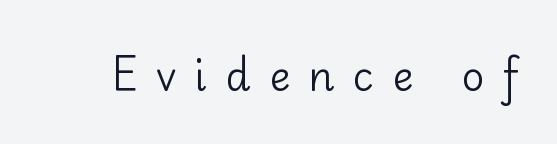
The letters stand straight up with perfectly vertical stems. Note the varied advance widths — an 'i' is clearly narrower than an 'm'. The gap between lines stays unmarked. Is the stroke heavy? The answer is a plain regular-or-lighter. The gaps between neighbouring characters are conspicuously large.
